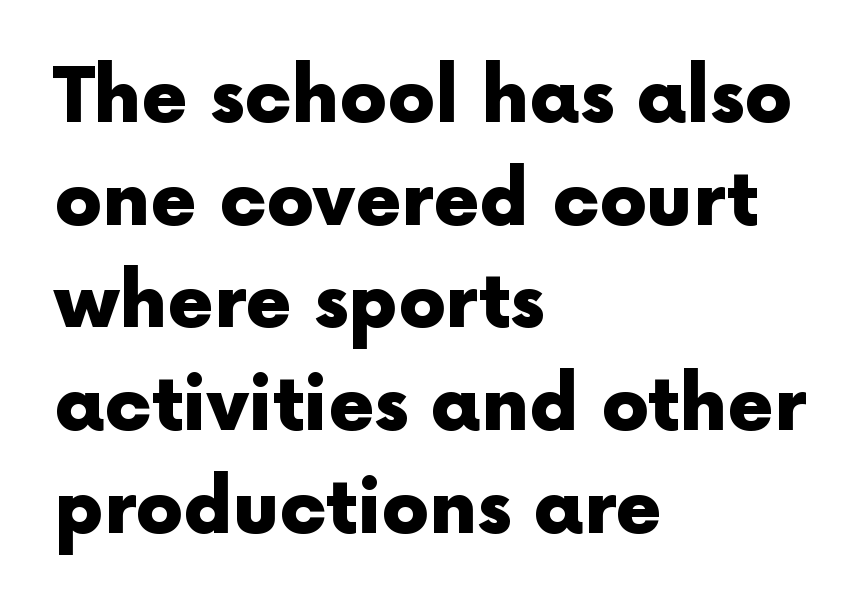
The image shows 75 px heavy sans-serif type, upright; set left-aligned, normal line spacing (1.37x), normal letter spacing, not underlined; a medium x-height.
